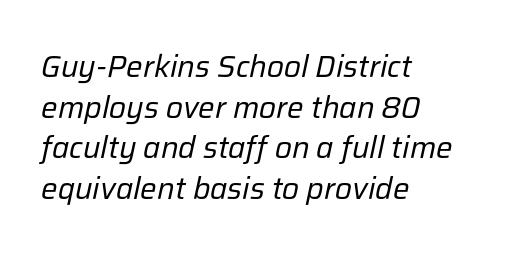
{"italic": "yes", "lean": "right", "slant_degrees": 12, "bold": "no", "weight": "regular", "width": "normal", "stroke_contrast": "low", "x_height": "medium", "monospaced": "no", "underline": "no", "align": "left", "line_spacing": "normal", "line_spacing_ratio": 1.31, "letter_spacing": "normal", "letter_spacing_em": 0.0, "glyph_px": 31}
